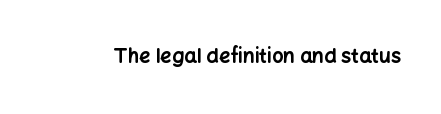
Q: Is the text bold? A: Yes.
Q: Is the text italic (slanted)? A: No, it is upright.
Q: Is the text underlined? A: No.
Q: Is the spacing between letters normal or unusually wide? A: Normal.
